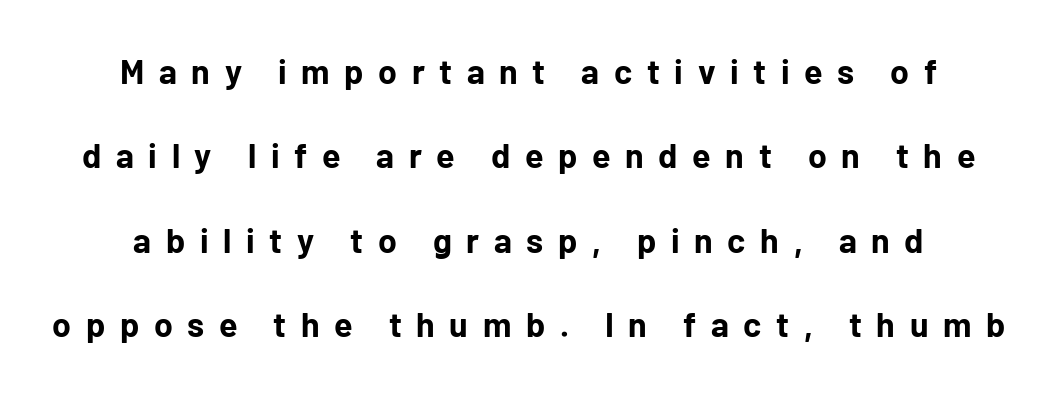
Every letter is thick-stroked: bold, no question. The typography opts for an upright posture over an oblique one. Honestly, there is no underline to notice here at all. Is this a sans? Yes — the strokes have no serifs.
